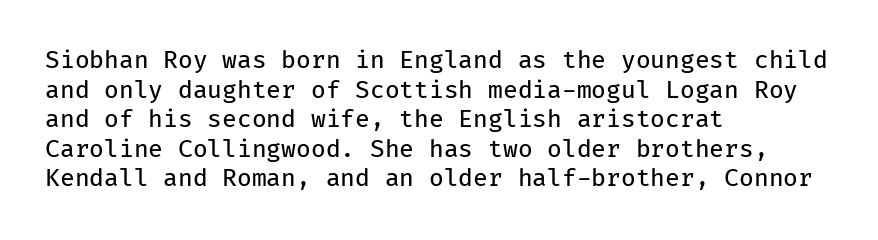
The image shows 24 px text type, upright; set left-aligned, line spacing 1.23x, normal letter spacing, not underlined.
